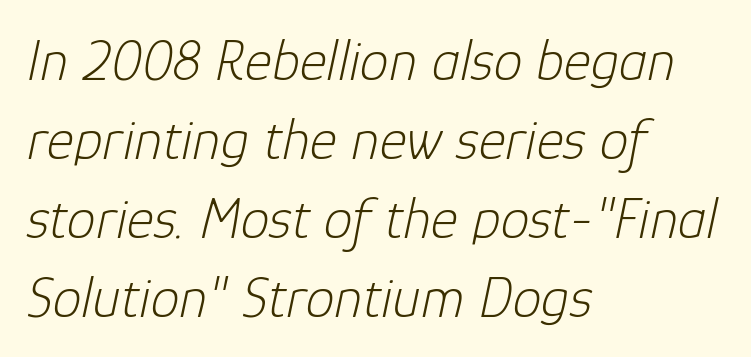
{"italic": "yes", "lean": "right", "slant_degrees": 12, "bold": "no", "weight": "light", "width": "normal", "stroke_contrast": "low", "x_height": "medium", "monospaced": "no", "underline": "no", "align": "left", "line_spacing": "normal", "line_spacing_ratio": 1.36, "letter_spacing": "normal", "letter_spacing_em": 0.0, "glyph_px": 58}
